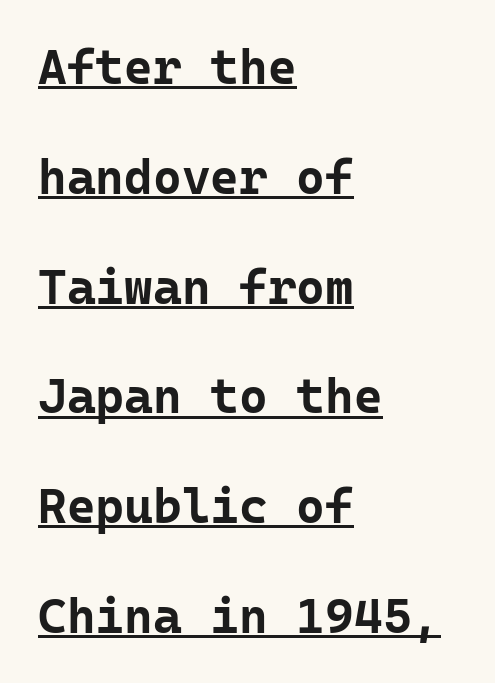
{"serif": "no", "italic": "no", "bold": "yes", "weight": "bold", "width": "normal", "stroke_contrast": "low", "x_height": "medium", "monospaced": "yes", "underline": "yes", "align": "left", "line_spacing": "loose", "line_spacing_ratio": 2.24, "letter_spacing": "normal", "letter_spacing_em": 0.0, "glyph_px": 49}
